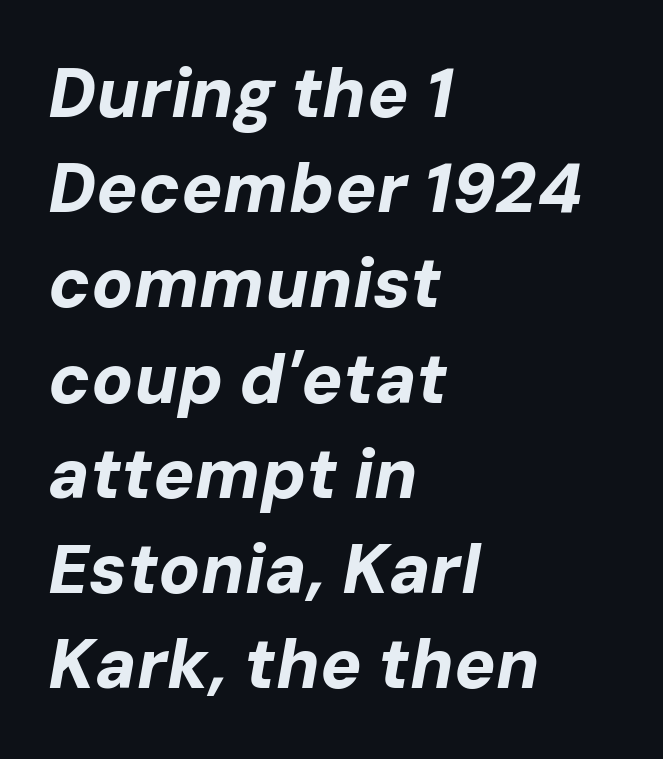
Q: Is the text bold? A: Yes.
Q: Is the text italic (slanted)? A: Yes, it leans right by about 10 degrees.
Q: Is the text underlined? A: No.
Q: How is the paragraph aligned? A: Left-aligned.
Q: Is the spacing between letters normal or unusually wide? A: Normal.
Q: Is the spacing between lines tight, normal or loose? A: Normal.
Q: Width (condensed, normal, or wide)? A: Normal.
Q: Stroke contrast? A: Low.
Q: x-height? A: Medium.
Q: Monospaced? A: No.
